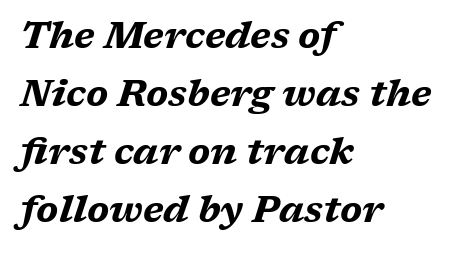
{"italic": "yes", "lean": "right", "slant_degrees": 17, "bold": "yes", "weight": "bold", "width": "wide", "stroke_contrast": "medium", "x_height": "medium", "monospaced": "no", "underline": "no", "align": "left", "line_spacing": "normal", "line_spacing_ratio": 1.57, "letter_spacing": "normal", "letter_spacing_em": 0.0, "glyph_px": 37}
